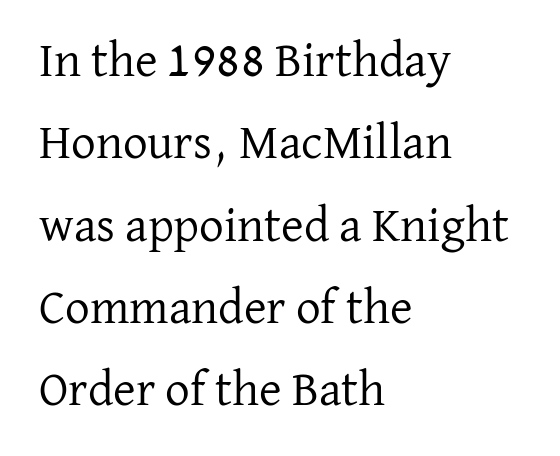
The rows are spaced the way most documents space them. Upright lettering throughout. Stroke mass is kept to a normal reading level or below. Quick note: underline off. Each letter's strokes conclude with small projecting serifs. The setting favours the left margin, as ordinary paragraphs usually do.
